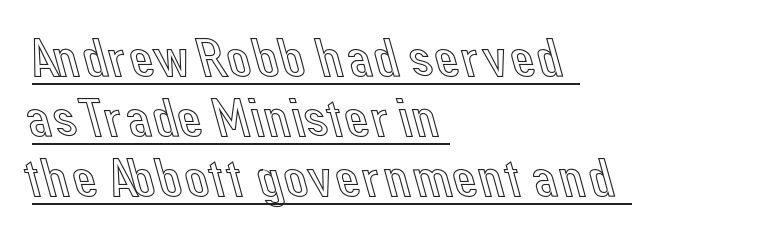
Tracking here is standard; glyphs follow each other at the usual distance. The passage shown is typed in a proportional face where columns would drift. What's the leading like? Squeezed, with rows nearly overlapping. One-word summary of the alignment: left.
